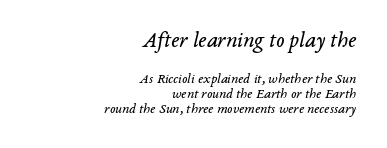
Heft: none added — not bold. Descenders are the only things crossing below the line. A typesetter would call this leading minimal, almost set solid. In terms of posture, this sample is oblique.
